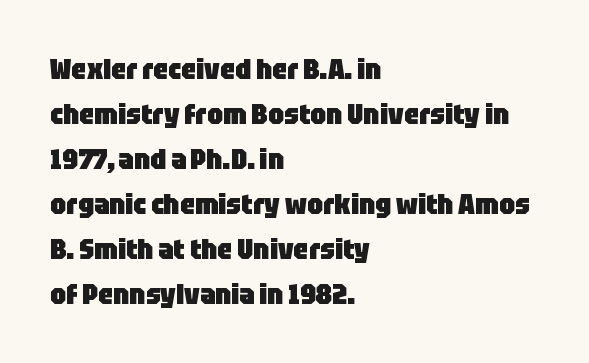
The image shows 29 px heavy, condensed sans-serif type, upright; set left-aligned, normal line spacing (1.55x), normal letter spacing, not underlined; low stroke contrast and a large x-height.
